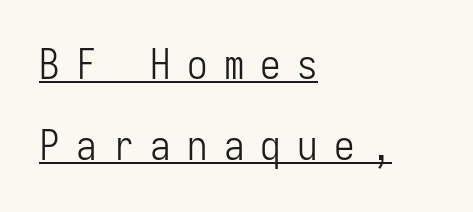
Vertical spacing — loose. The rendered words wear a rule along their underside. Horizontal alignment here is leftward, the default for most running prose. Weight: regular or lighter. These lines are composed in type without serifs.
